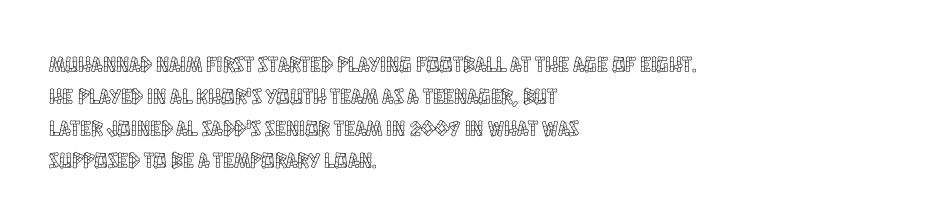
The image shows 22 px text type, upright; set left-aligned, normal line spacing (1.45x), normal letter spacing, not underlined.
